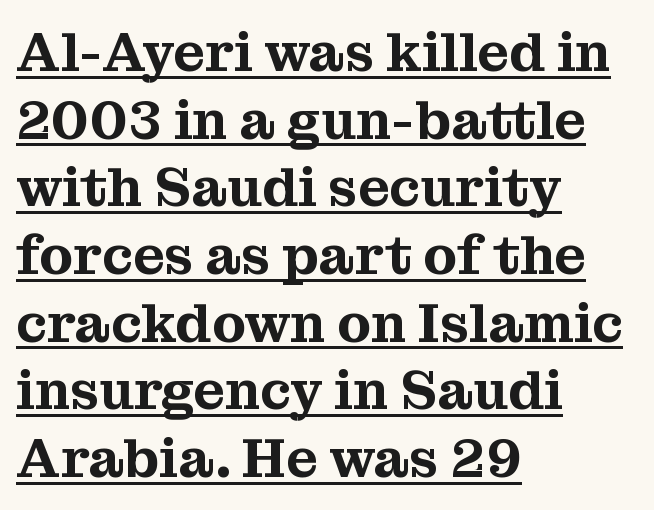
The image shows 55 px serif type, upright; set left-aligned, line spacing 1.23x, normal letter spacing, underlined; medium stroke contrast and a medium x-height.
